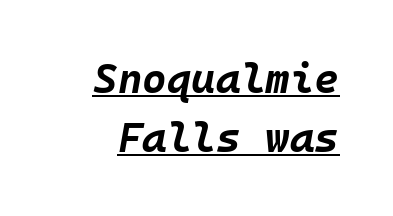
This rendering features underlined lettering. When letters slant like this, we call the style italic. Fixed-width glyphs throughout — classic coding-font behaviour. The leading is moderate, giving the passage an even texture. A full-strength bold gives these letters their thick strokes.
